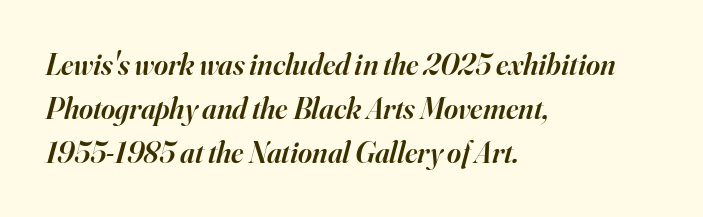
The image shows 30 px semibold serif type, italic (leaning right); set left-aligned, normal line spacing (1.47x), normal letter spacing, not underlined; high stroke contrast and a small x-height.
